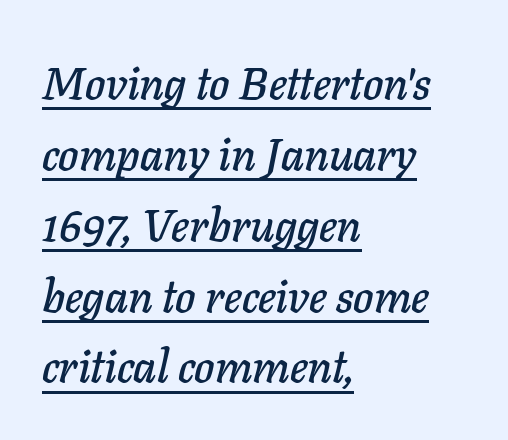
{"italic": "yes", "lean": "right", "slant_degrees": 11, "width": "normal", "stroke_contrast": "low", "x_height": "medium", "monospaced": "no", "underline": "yes", "align": "left", "line_spacing": "normal", "line_spacing_ratio": 1.54, "letter_spacing": "normal", "letter_spacing_em": 0.0, "glyph_px": 46}
